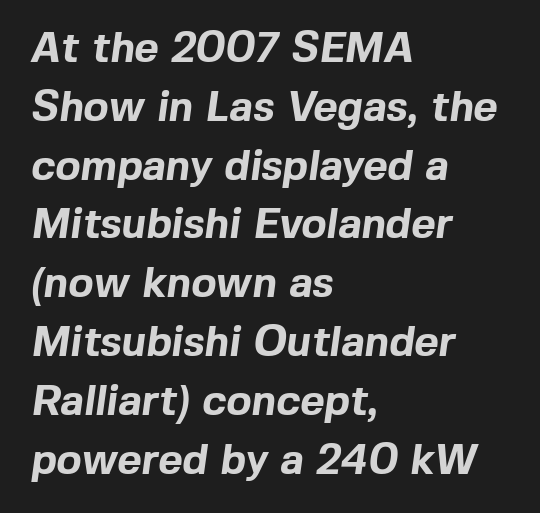
Q: Is the text bold? A: Yes.
Q: Is the typeface a serif or a sans-serif typeface? A: Sans-serif.
Q: Is the text underlined? A: No.
Q: How is the paragraph aligned? A: Left-aligned.
Q: Is the spacing between letters normal or unusually wide? A: Normal.
Q: Is the spacing between lines tight, normal or loose? A: Normal.
Q: Width (condensed, normal, or wide)? A: Normal.
Q: x-height? A: Medium.
Q: Monospaced? A: No.
